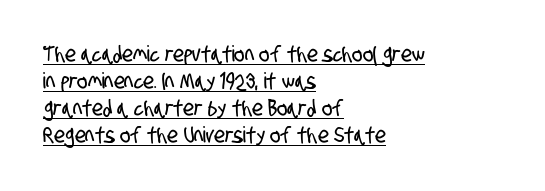
Does extra space separate the letters? No, they use regular spacing. Layout note: lines flush left. What decoration does the sample have? An underline.
